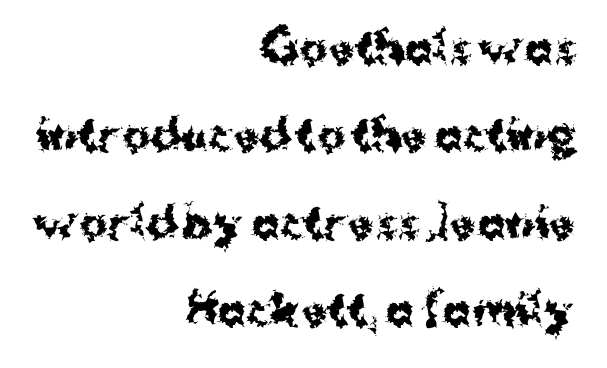
One glance says open: line gaps are wider than usual. Where is the straight margin? On the right. Font category for this specimen: sans-serif. Emphasis by weight is at full strength: bold. The letters advance in unequal steps, a hallmark of proportional type. Posture: upright roman.
